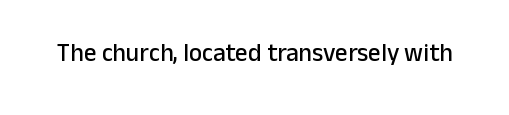
If you drew a line through each stem, it would be perfectly vertical. Characters follow at the spacing the type designer built in. The words here are not underlined.
